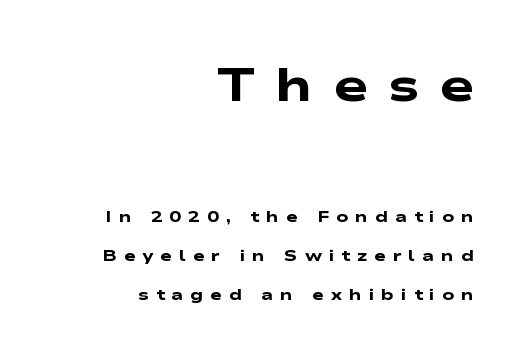
The image shows 47 px heavy, wide sans-serif type; set right-aligned, loose line spacing (2.43x), unusually wide letter spacing (+0.42 em), not underlined; the first (top) block is 2.94x larger; low stroke contrast and a medium x-height.
